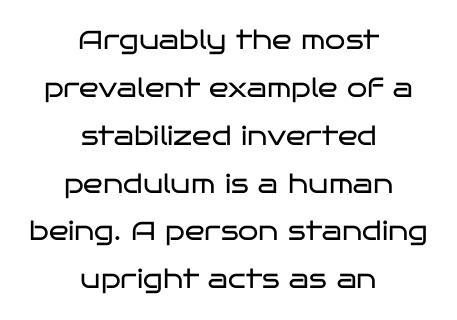
{"italic": "no", "bold": "no", "underline": "no", "align": "center", "line_spacing_ratio": 1.84, "letter_spacing": "normal", "letter_spacing_em": 0.0, "glyph_px": 26}
